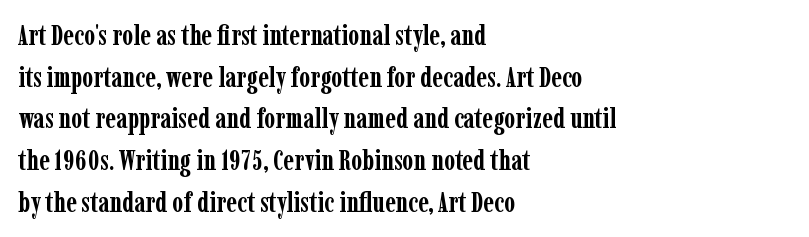
The image shows 28 px semibold, condensed serif type, upright; set left-aligned, normal line spacing (1.49x), normal letter spacing, not underlined; low stroke contrast and a medium x-height.
